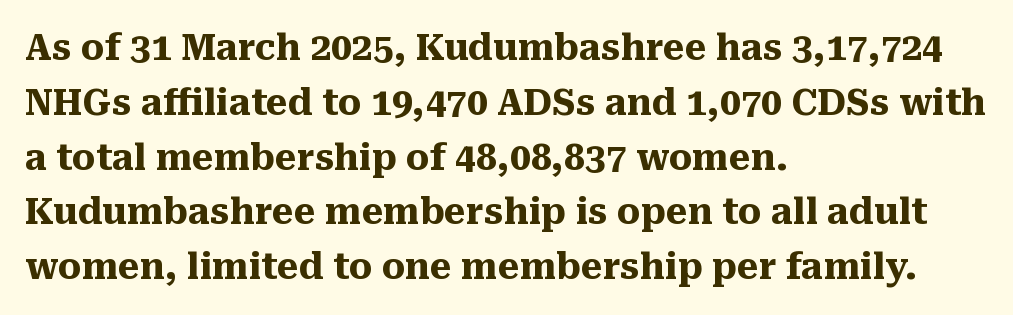
Q: Is the text bold? A: Yes.
Q: Is the text italic (slanted)? A: No, it is upright.
Q: Is the typeface a serif or a sans-serif typeface? A: Serif.
Q: Is the text underlined? A: No.
Q: How is the paragraph aligned? A: Left-aligned.
Q: Is the spacing between letters normal or unusually wide? A: Normal.
Q: Is the spacing between lines tight, normal or loose? A: Normal.
Q: Width (condensed, normal, or wide)? A: Normal.
Q: Stroke contrast? A: Medium.
Q: x-height? A: Medium.
Q: Monospaced? A: No.
